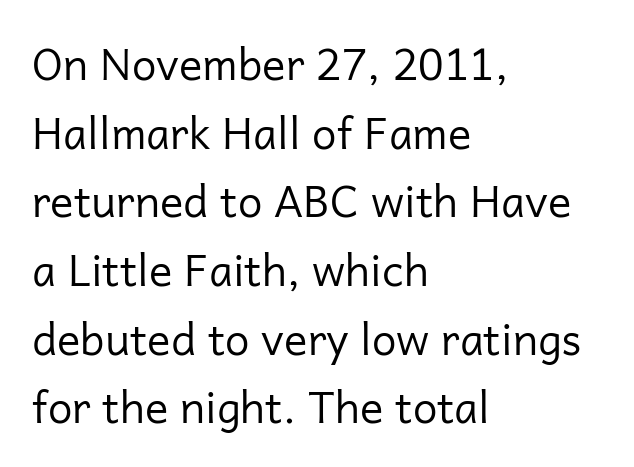
The image shows 44 px regular-weight sans-serif type, upright; set left-aligned, normal line spacing (1.56x), normal letter spacing, not underlined; low stroke contrast and a medium x-height.
